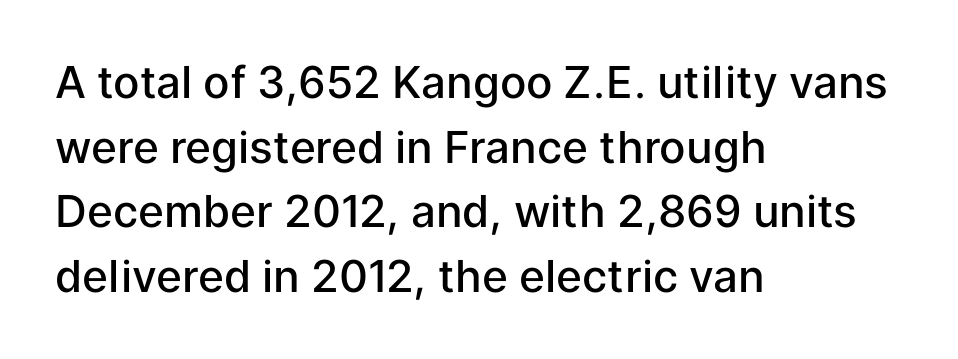
Q: Is the text bold? A: Semi-bold.
Q: Is the text italic (slanted)? A: No, it is upright.
Q: Is the typeface a serif or a sans-serif typeface? A: Sans-serif.
Q: Is the text underlined? A: No.
Q: How is the paragraph aligned? A: Left-aligned.
Q: Is the spacing between letters normal or unusually wide? A: Normal.
Q: Is the spacing between lines tight, normal or loose? A: Normal.
Q: Width (condensed, normal, or wide)? A: Normal.
Q: Stroke contrast? A: Low.
Q: x-height? A: Medium.
Q: Monospaced? A: No.
